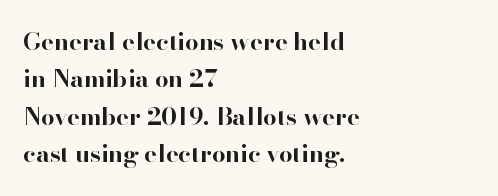
{"italic": "no", "bold": "yes", "underline": "no", "align": "left", "line_spacing": "normal", "line_spacing_ratio": 1.56, "letter_spacing": "normal", "letter_spacing_em": 0.0, "glyph_px": 24}
